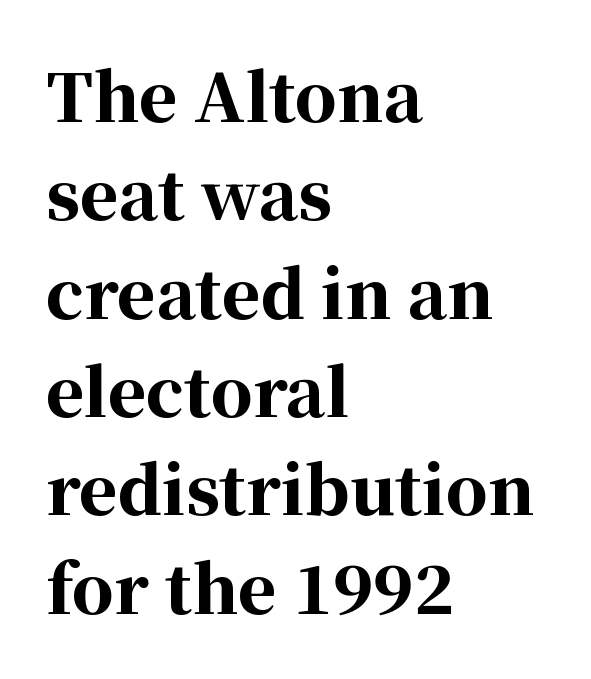
The image shows 66 px bold serif type, upright; set left-aligned, normal line spacing (1.49x), normal letter spacing, not underlined; high stroke contrast and a medium x-height.
